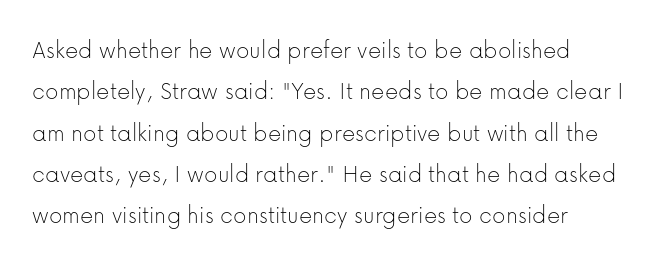
Q: Is the text bold? A: No.
Q: Is the text italic (slanted)? A: No, it is upright.
Q: Is the text underlined? A: No.
Q: Is the spacing between letters normal or unusually wide? A: Normal.
Q: Is the spacing between lines tight, normal or loose? A: Normal.
